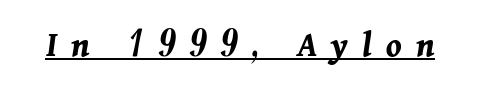
Q: Is the text bold? A: Yes.
Q: Is the text italic (slanted)? A: Yes, it leans right by about 11 degrees.
Q: Is the text underlined? A: Yes.
Q: Is the spacing between letters normal or unusually wide? A: Unusually wide.
Q: Width (condensed, normal, or wide)? A: Normal.
Q: Stroke contrast? A: Medium.
Q: x-height? A: Medium.
Q: Monospaced? A: No.
